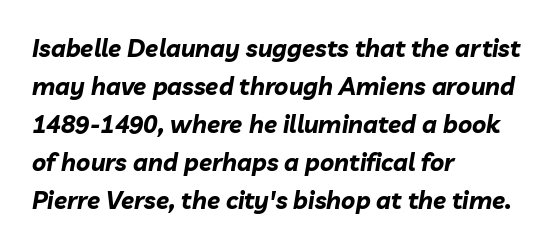
The image shows 24 px bold type, italic (leaning right); set left-aligned, normal line spacing (1.58x), normal letter spacing, not underlined.
